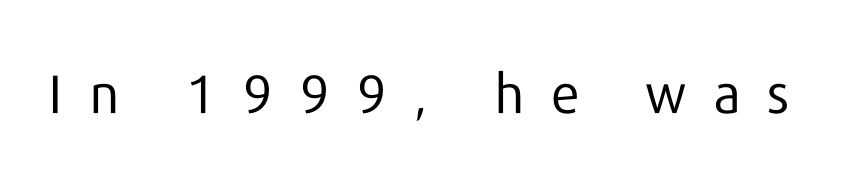
Q: Is the text bold? A: No.
Q: Is the text italic (slanted)? A: No, it is upright.
Q: Is the typeface a serif or a sans-serif typeface? A: Sans-serif.
Q: Is the text underlined? A: No.
Q: Is the spacing between letters normal or unusually wide? A: Unusually wide.
Q: Width (condensed, normal, or wide)? A: Normal.
Q: Stroke contrast? A: Low.
Q: x-height? A: Medium.
Q: Monospaced? A: No.
